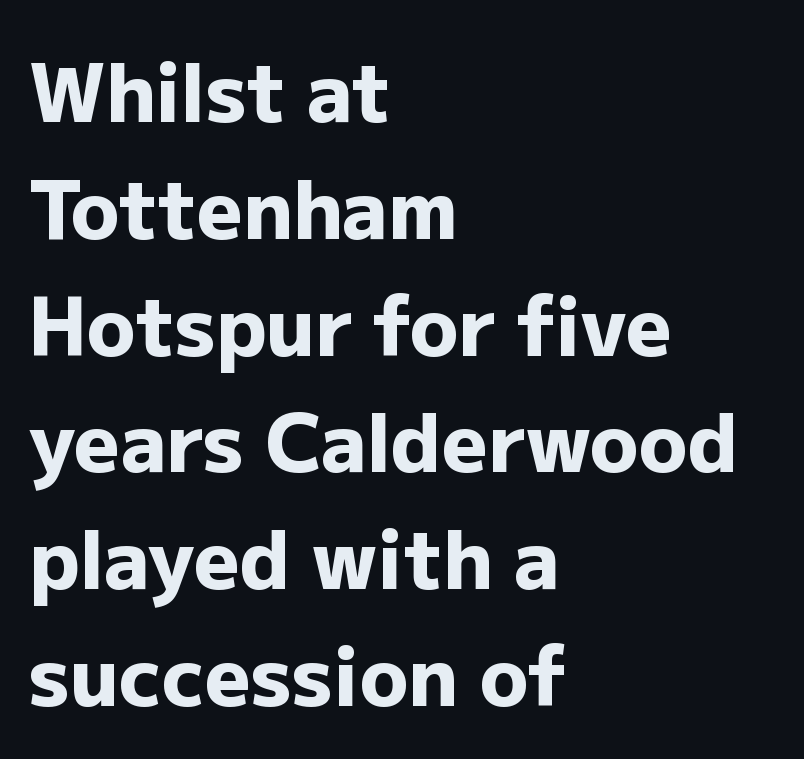
Notice how descenders clear the ascenders below comfortably — that's standard leading. Type style note: lacks serifs. These lines keep a tight, regular rhythm from letter to letter. Spacing verdict: proportional, widths tailored to each character. Horizontal alignment here is leftward, the default for most running prose.
